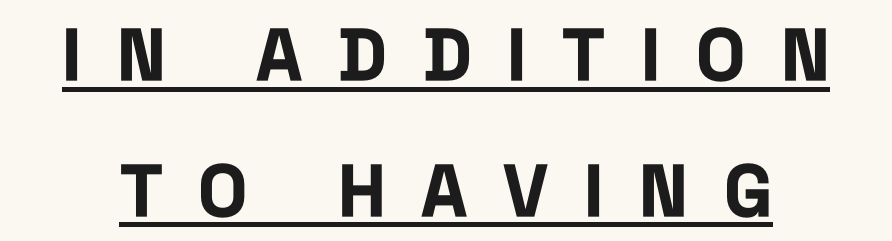
The image shows 73 px bold, condensed sans-serif type, upright; set line spacing 1.86x, unusually wide letter spacing (+0.49 em), underlined; low stroke contrast and a large x-height.
